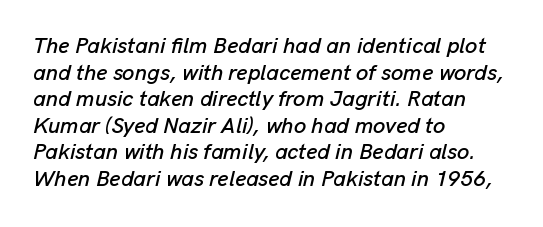
Q: Is the text italic (slanted)? A: Yes, it leans right by about 13 degrees.
Q: Is the text underlined? A: No.
Q: How is the paragraph aligned? A: Left-aligned.
Q: Is the spacing between letters normal or unusually wide? A: Normal.
